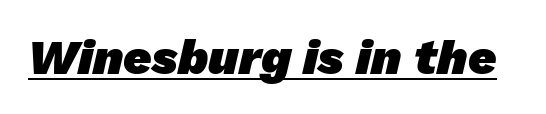
The line texture is even and compact thanks to regular tracking. The face used here appears with an underline applied. The characters look thick and weighty, a clear bold. Proportional: the letters do not fall into vertical columns. The passage shown is typeset with a sans-serif family.
